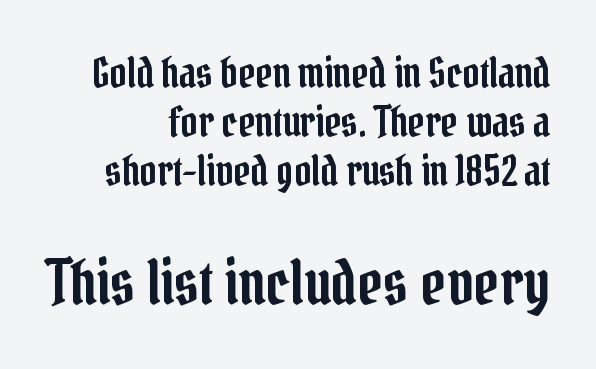
The letters stand straight up with perfectly vertical stems. This rendering features lettering with no underline. Type size steps up from the first block to the second. Varying glyph widths throughout — classic text-font behaviour. Notice how the passage keeps a crisp vertical edge on the right only. Letter spacing: default.
